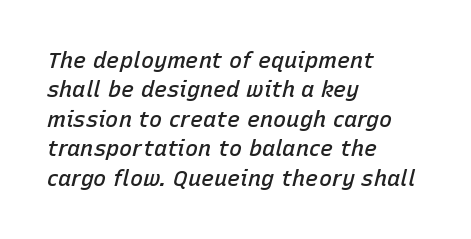
{"italic": "yes", "lean": "right", "slant_degrees": 15, "bold": "semi", "underline": "no", "align": "left", "line_spacing": "normal", "line_spacing_ratio": 1.34, "letter_spacing": "normal", "letter_spacing_em": 0.0, "glyph_px": 22}
